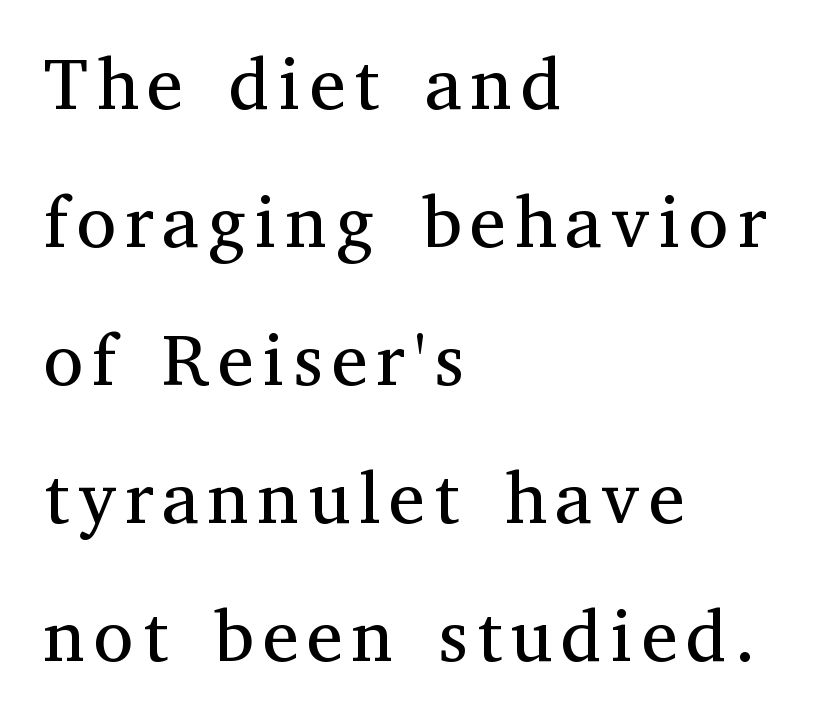
The image shows 73 px regular-weight serif type, upright; set left-aligned, line spacing 1.89x, not underlined; medium stroke contrast and a medium x-height.
